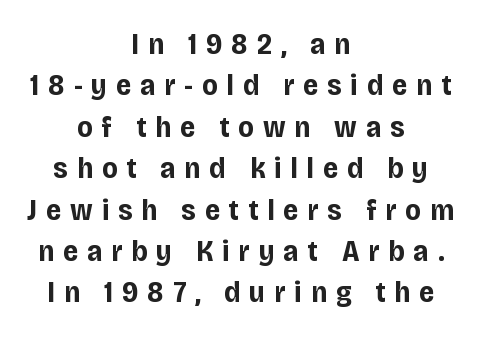
The image shows 30 px bold, condensed sans-serif type, upright; set centered, normal line spacing (1.38x), unusually wide letter spacing (+0.3 em), not underlined; low stroke contrast and a large x-height.
